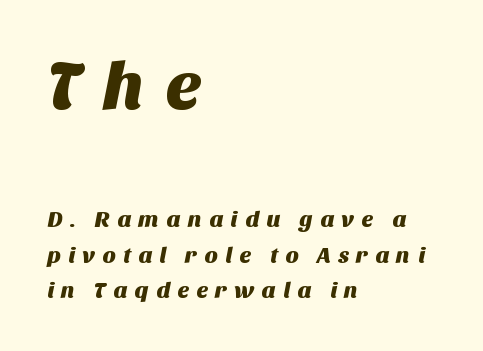
The image shows 68 px sans-serif type; set left-aligned, normal line spacing (1.54x), unusually wide letter spacing (+0.3 em), not underlined; the first (top) block is 2.96x larger; medium stroke contrast and a large x-height.
